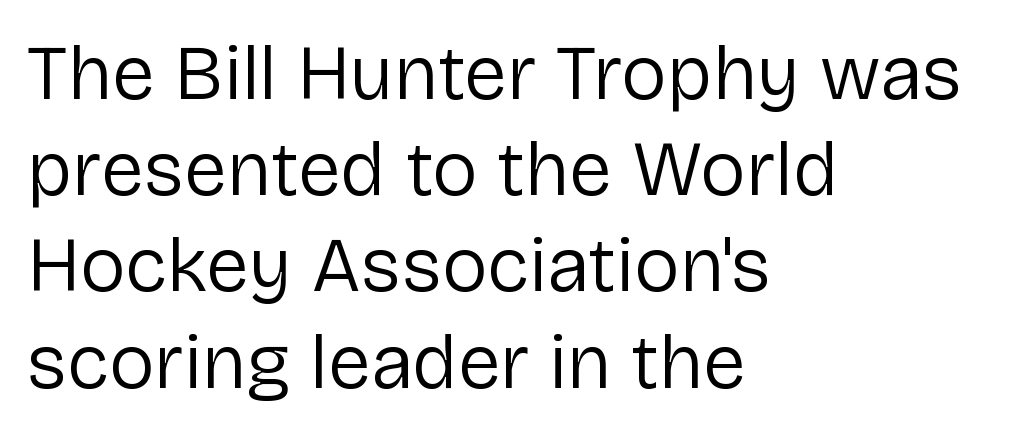
The line-height multiplier appears to be the usual default. Heft: none added — not bold. The rendering anchors every line to the left-hand side. Plain, unruled lines of type. A typesetter would call this proportional, since set widths differ per character. The lettering holds an erect, upright posture throughout.
